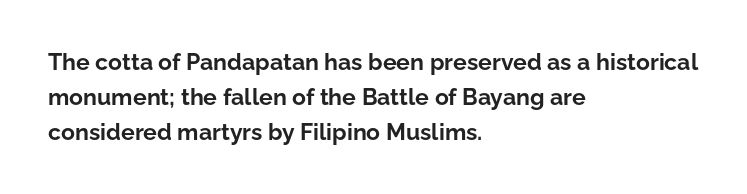
A normal amount of white space separates one row of letters from the next. The lines in this sample share a left origin and differ only in where they stop. Characters follow at the spacing the type designer built in. In terms of weight, the rendering is a true, heavy bold.
